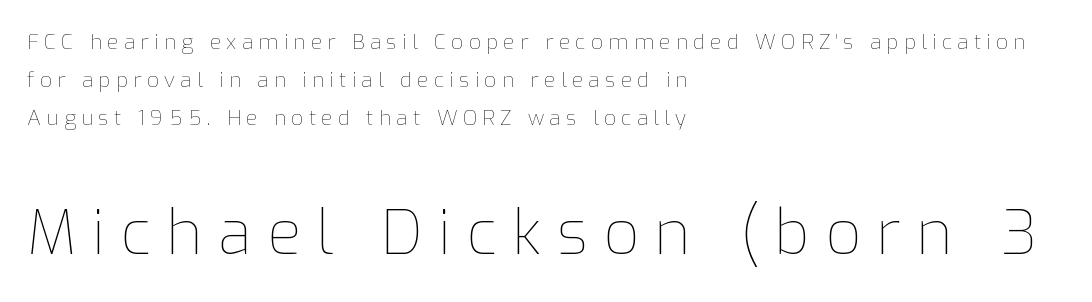
The image shows 62 px thin type, upright; set left-aligned, line spacing 1.81x, unusually wide letter spacing (+0.25 em), not underlined; the second (bottom) block is 2.95x larger; low stroke contrast and a medium x-height.
